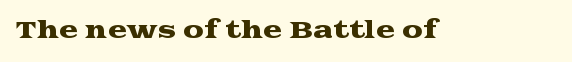
Each word holds together tightly as a unit, with standard inter-letter gaps. Posture: upright roman. The specimen omits any rule beneath the text block's lines.
